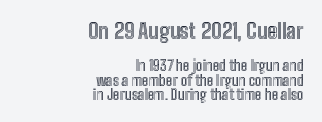
{"italic": "no", "underline": "no", "align": "right", "line_spacing": "tight", "line_spacing_ratio": 1.05, "letter_spacing": "normal", "letter_spacing_em": 0.0, "larger_block": "first", "size_ratio": 1.5, "glyph_px": 21}
